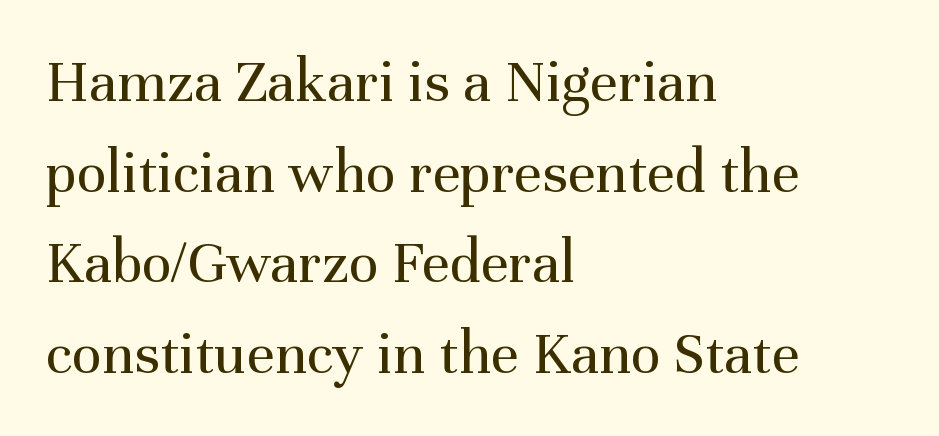
The letters sit at their default tracking, neither squeezed nor spread. The face used here is proportionally spaced, like ordinary book or web type. The characters display serif detailing at their extremities. Vertical spacing — default. Do the letters lean? They stand straight. Is the type heavy? It reads as light-to-regular instead.
